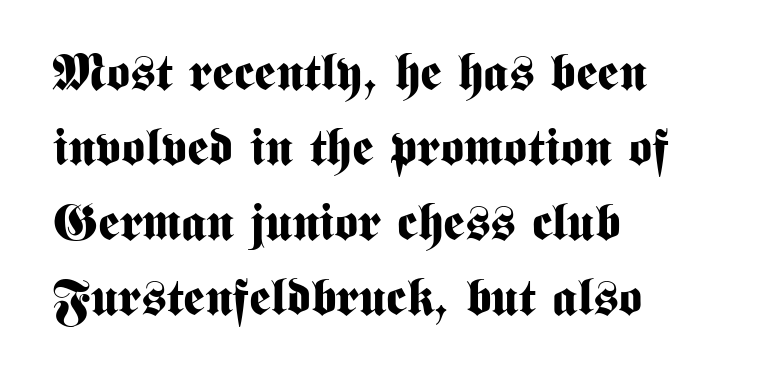
{"serif": "no", "italic": "no", "bold": "yes", "weight": "bold", "width": "condensed", "stroke_contrast": "medium", "x_height": "medium", "monospaced": "no", "underline": "no", "align": "left", "line_spacing": "normal", "line_spacing_ratio": 1.47, "letter_spacing": "normal", "letter_spacing_em": 0.0, "glyph_px": 51}
